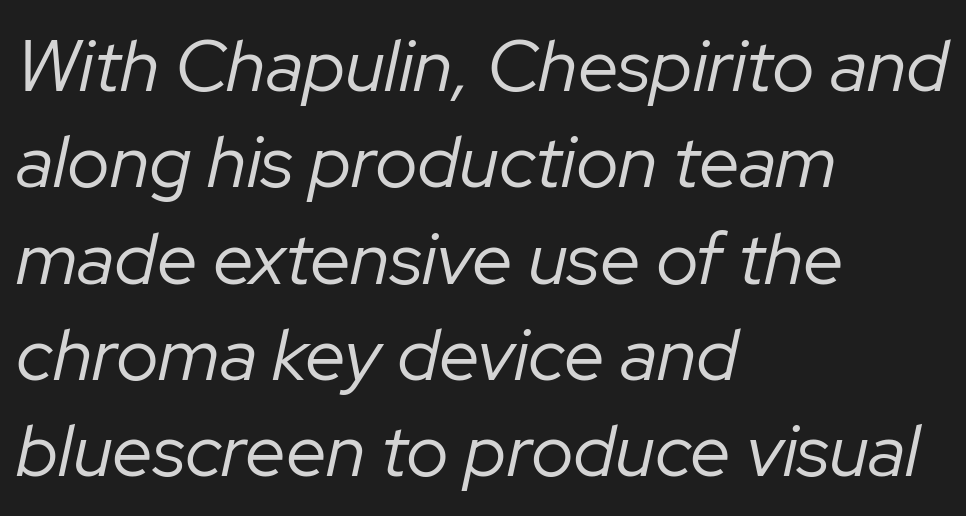
Q: Is the text bold? A: No.
Q: Is the text italic (slanted)? A: Yes, it leans right by about 12 degrees.
Q: Is the text underlined? A: No.
Q: How is the paragraph aligned? A: Left-aligned.
Q: Is the spacing between letters normal or unusually wide? A: Normal.
Q: Is the spacing between lines tight, normal or loose? A: Normal.
Q: Width (condensed, normal, or wide)? A: Normal.
Q: Stroke contrast? A: Low.
Q: x-height? A: Medium.
Q: Monospaced? A: No.
